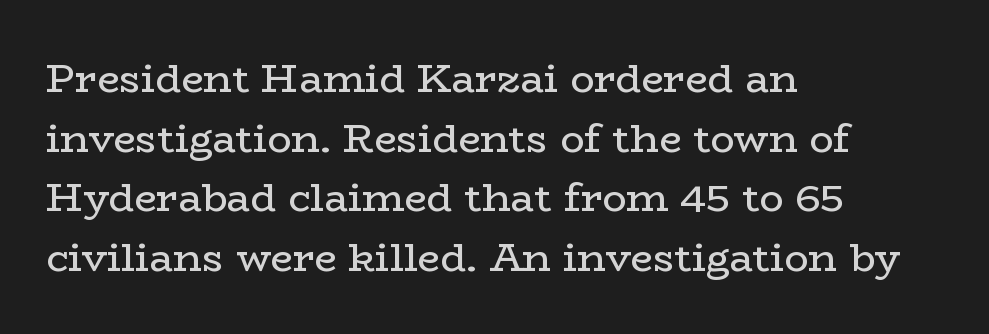
The image shows 40 px regular-weight, wide serif type, upright; set left-aligned, normal line spacing (1.49x), normal letter spacing, not underlined; low stroke contrast and a medium x-height.
